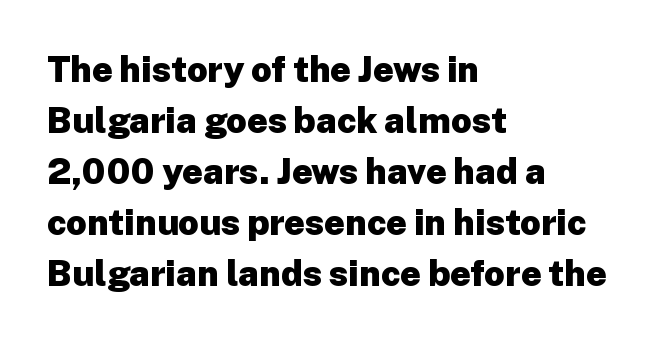
Q: Is the text bold? A: Yes.
Q: Is the text italic (slanted)? A: No, it is upright.
Q: Is the typeface a serif or a sans-serif typeface? A: Sans-serif.
Q: Is the text underlined? A: No.
Q: How is the paragraph aligned? A: Left-aligned.
Q: Is the spacing between letters normal or unusually wide? A: Normal.
Q: Is the spacing between lines tight, normal or loose? A: Normal.
Q: Width (condensed, normal, or wide)? A: Normal.
Q: Stroke contrast? A: Low.
Q: x-height? A: Medium.
Q: Monospaced? A: No.
